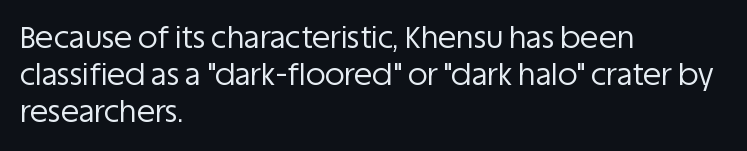
Line starts are locked; line ends wander. What kind of face is this? One without serifs — a sans. Type without underlining. Is this a fixed-width face? No — the glyphs have proportional, varying widths. Summary of weight: not heavy and not bold. The font's upright variant was chosen for this text.
